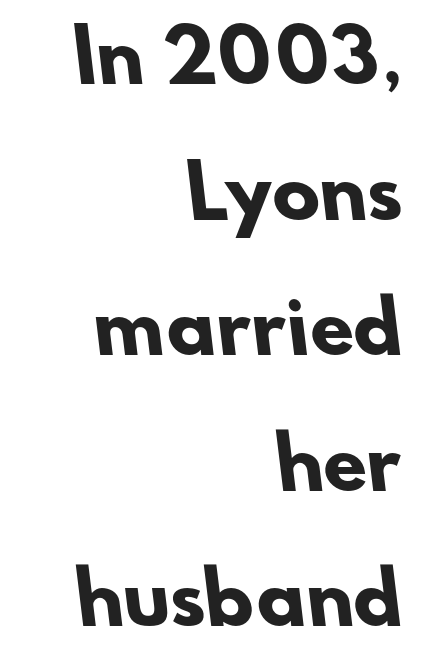
{"serif": "no", "bold": "yes", "weight": "heavy", "width": "normal", "stroke_contrast": "low", "x_height": "small", "monospaced": "no", "underline": "no", "align": "right", "line_spacing": "loose", "line_spacing_ratio": 1.91, "letter_spacing": "normal", "letter_spacing_em": 0.0, "glyph_px": 71}
